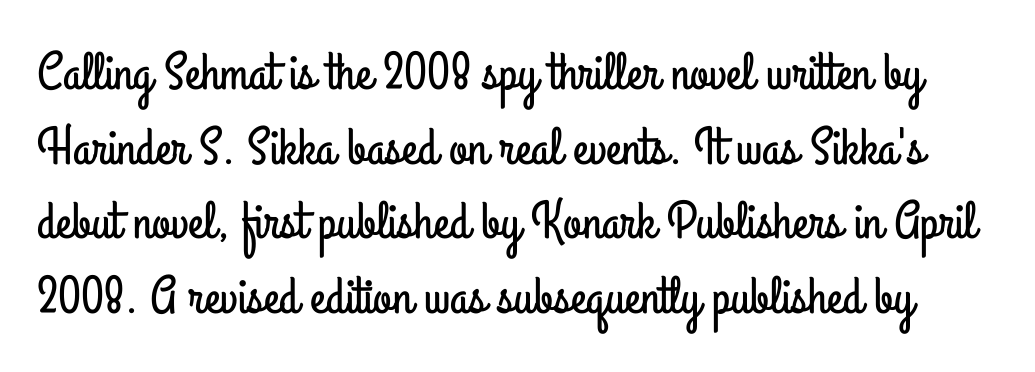
The image shows 53 px condensed sans-serif type, upright; set normal line spacing (1.41x), normal letter spacing, not underlined; low stroke contrast and a small x-height.
